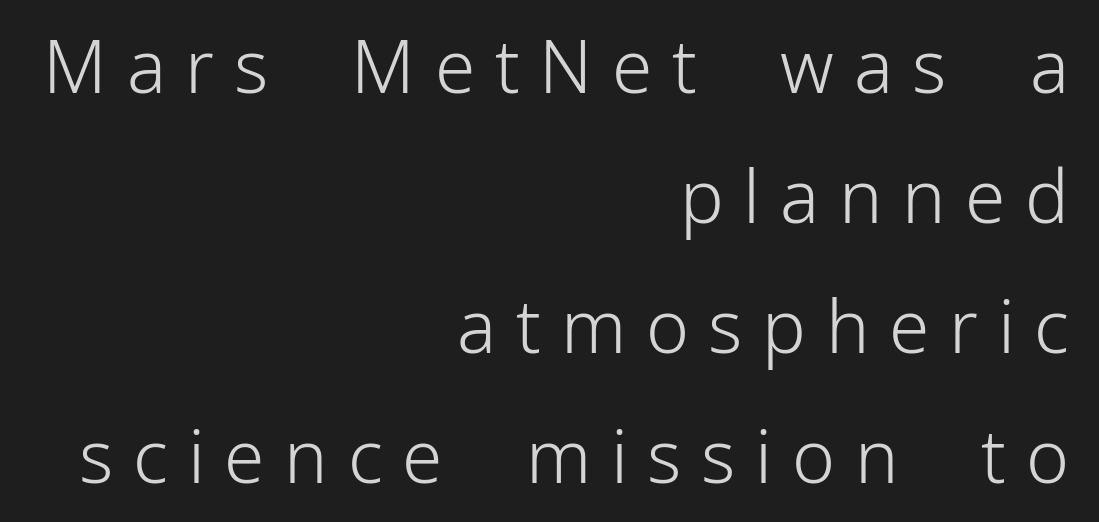
The image shows 73 px light sans-serif type, upright; set right-aligned, line spacing 1.78x, unusually wide letter spacing (+0.27 em), not underlined; low stroke contrast and a medium x-height.
